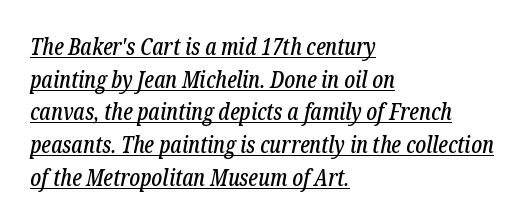
{"italic": "yes", "lean": "right", "slant_degrees": 12, "underline": "yes", "align": "left", "line_spacing": "normal", "line_spacing_ratio": 1.42, "letter_spacing": "normal", "letter_spacing_em": 0.0, "glyph_px": 23}
